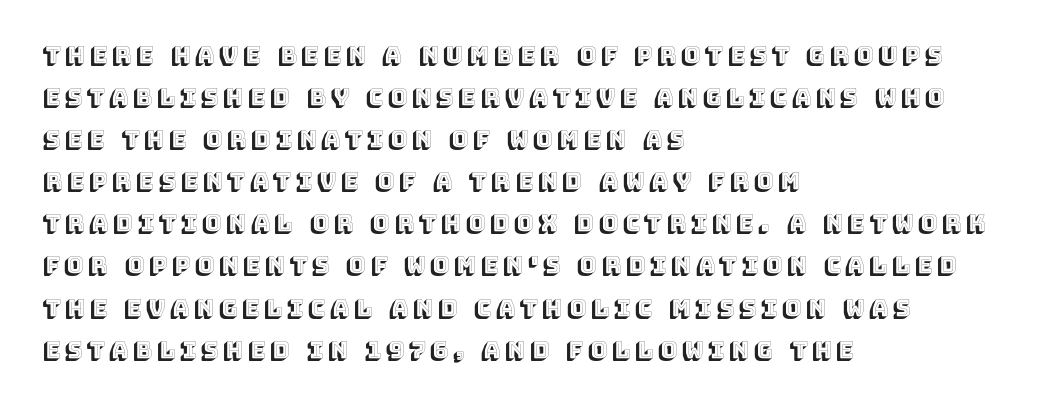
Q: Is the text italic (slanted)? A: No, it is upright.
Q: Is the text underlined? A: No.
Q: How is the paragraph aligned? A: Left-aligned.
Q: Is the spacing between letters normal or unusually wide? A: Unusually wide.
